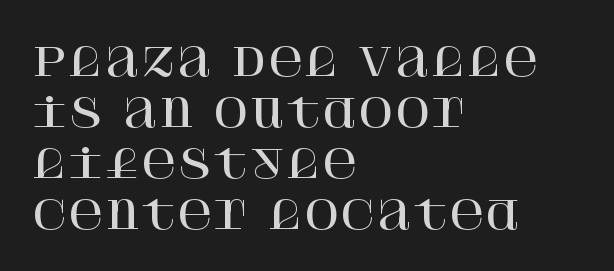
{"serif": "yes", "italic": "no", "width": "normal", "stroke_contrast": "high", "x_height": "large", "underline": "no", "align": "left", "line_spacing": "normal", "line_spacing_ratio": 1.31, "letter_spacing": "normal", "letter_spacing_em": 0.0, "glyph_px": 39}
